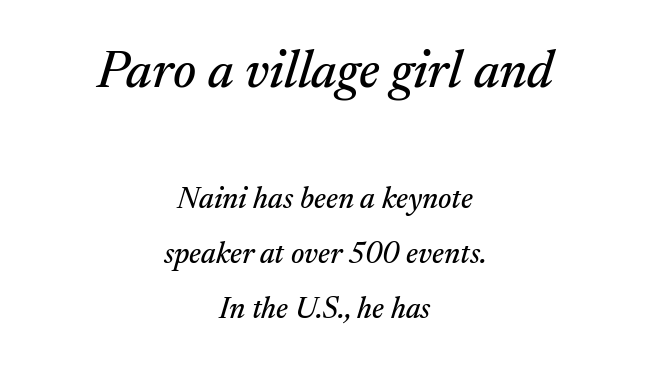
Q: Is the text italic (slanted)? A: Yes, it leans right by about 17 degrees.
Q: Is the typeface a serif or a sans-serif typeface? A: Serif.
Q: Is the text underlined? A: No.
Q: How is the paragraph aligned? A: Centered.
Q: Is the spacing between letters normal or unusually wide? A: Normal.
Q: Which block of text is set in a larger size, the first (top) or the second (bottom)? A: The first (top) one.
Q: Width (condensed, normal, or wide)? A: Normal.
Q: Stroke contrast? A: Medium.
Q: x-height? A: Medium.
Q: Monospaced? A: No.
